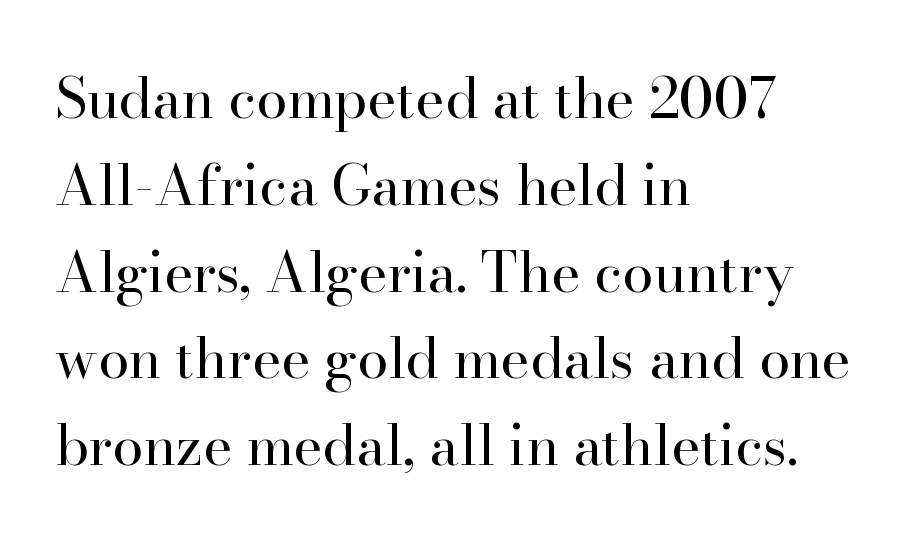
The image shows 56 px regular-weight serif type, upright; set left-aligned, normal line spacing (1.55x), normal letter spacing, not underlined; high stroke contrast and a small x-height.
